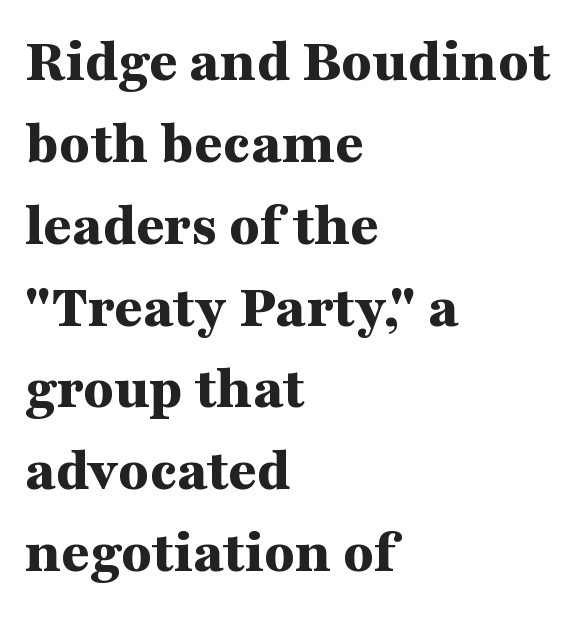
Q: Is the text bold? A: Yes.
Q: Is the text italic (slanted)? A: No, it is upright.
Q: Is the typeface a serif or a sans-serif typeface? A: Serif.
Q: Is the text underlined? A: No.
Q: How is the paragraph aligned? A: Left-aligned.
Q: Is the spacing between letters normal or unusually wide? A: Normal.
Q: Is the spacing between lines tight, normal or loose? A: Normal.
Q: Width (condensed, normal, or wide)? A: Wide.
Q: Stroke contrast? A: Medium.
Q: x-height? A: Medium.
Q: Monospaced? A: No.
